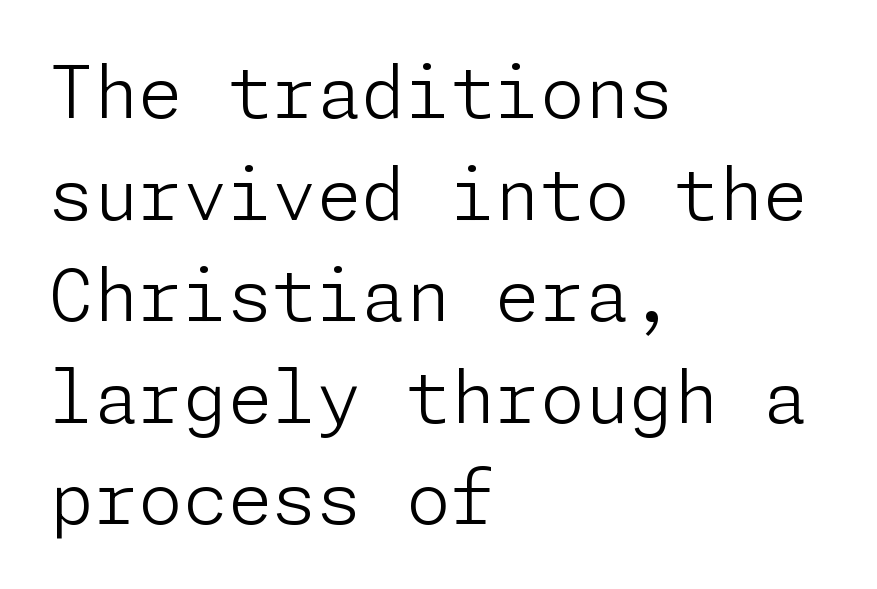
The image shows 72 px light sans-serif type, upright; set left-aligned, normal line spacing (1.41x), normal letter spacing, not underlined; low stroke contrast and a medium x-height.
